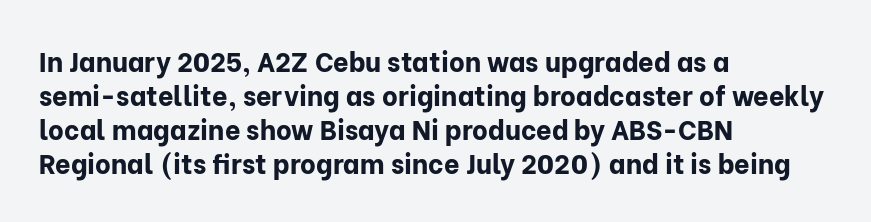
The image shows 27 px bold type, upright; set left-aligned, normal line spacing (1.26x), normal letter spacing, not underlined.
